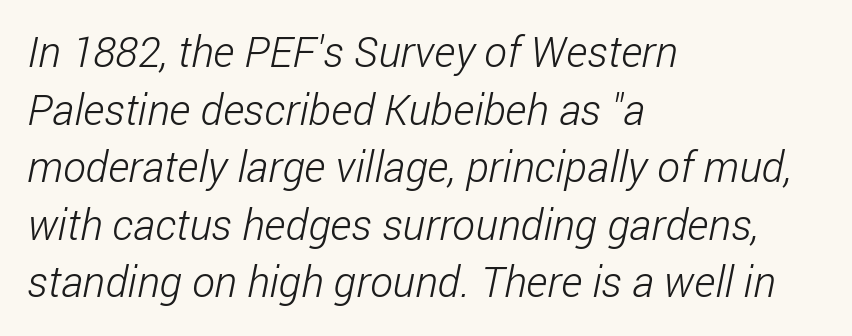
{"serif": "no", "bold": "no", "weight": "light", "width": "condensed", "stroke_contrast": "low", "x_height": "medium", "monospaced": "no", "underline": "no", "align": "left", "line_spacing": "normal", "line_spacing_ratio": 1.34, "letter_spacing": "normal", "letter_spacing_em": 0.0, "glyph_px": 43}
